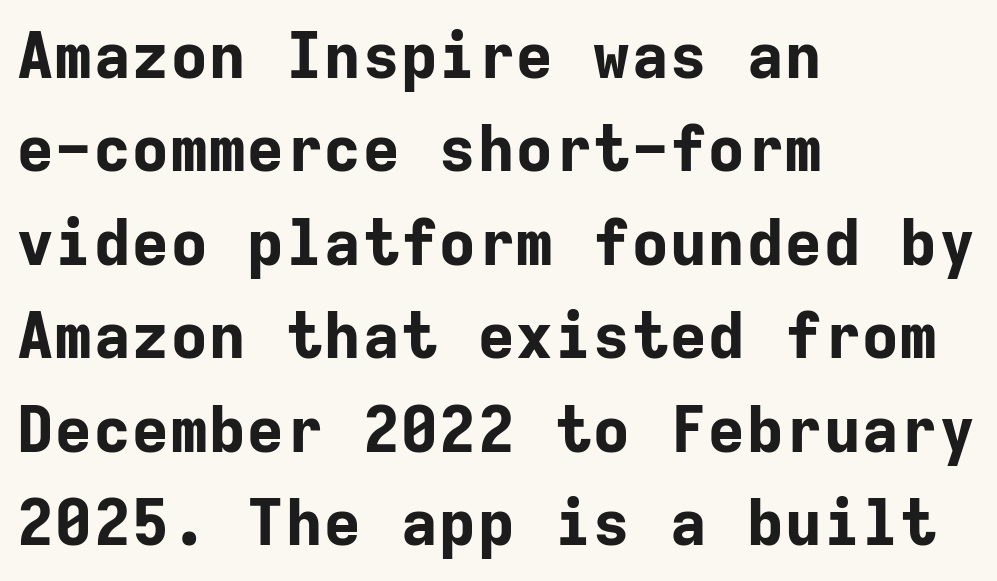
Q: Is the text bold? A: Yes.
Q: Is the text italic (slanted)? A: No, it is upright.
Q: Is the typeface a serif or a sans-serif typeface? A: Sans-serif.
Q: Is the text underlined? A: No.
Q: How is the paragraph aligned? A: Left-aligned.
Q: Is the spacing between letters normal or unusually wide? A: Normal.
Q: Is the spacing between lines tight, normal or loose? A: Normal.
Q: Width (condensed, normal, or wide)? A: Normal.
Q: Stroke contrast? A: Low.
Q: x-height? A: Medium.
Q: Monospaced? A: Yes.
